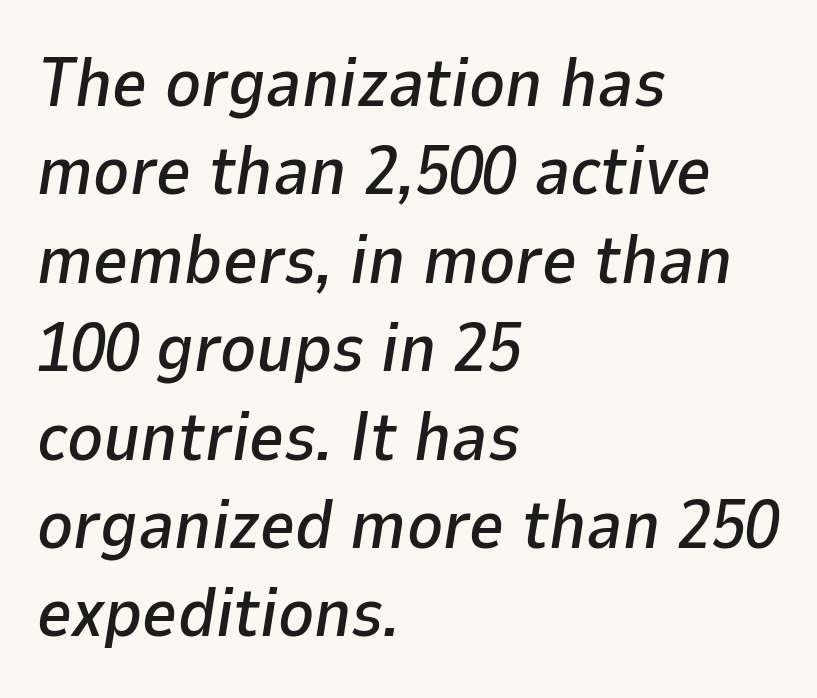
{"italic": "yes", "lean": "right", "slant_degrees": 9, "width": "normal", "stroke_contrast": "low", "x_height": "medium", "monospaced": "no", "underline": "no", "align": "left", "line_spacing": "normal", "line_spacing_ratio": 1.3, "letter_spacing": "normal", "letter_spacing_em": 0.0, "glyph_px": 68}
